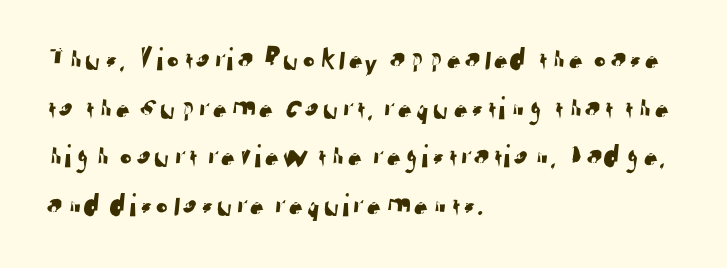
Q: Is the typeface a serif or a sans-serif typeface? A: Sans-serif.
Q: Is the text underlined? A: No.
Q: How is the paragraph aligned? A: Left-aligned.
Q: Is the spacing between letters normal or unusually wide? A: Normal.
Q: Is the spacing between lines tight, normal or loose? A: Normal.
Q: Width (condensed, normal, or wide)? A: Normal.
Q: Stroke contrast? A: Low.
Q: x-height? A: Medium.
Q: Monospaced? A: No.
